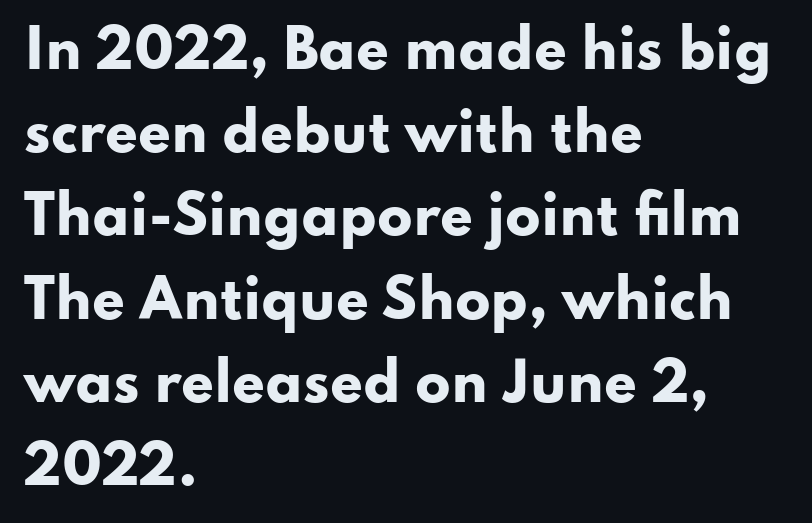
The image shows 52 px heavy, wide sans-serif type, upright; set left-aligned, normal line spacing (1.6x), normal letter spacing, not underlined; low stroke contrast and a small x-height.
